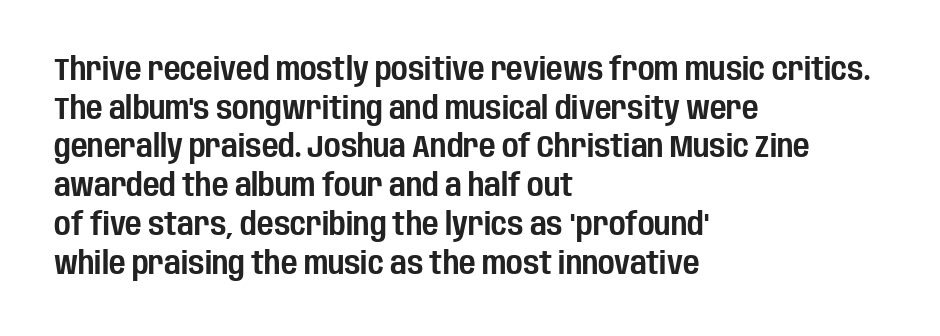
{"serif": "no", "italic": "no", "width": "condensed", "stroke_contrast": "low", "x_height": "large", "monospaced": "no", "underline": "no", "align": "left", "line_spacing_ratio": 1.21, "letter_spacing": "normal", "letter_spacing_em": 0.0, "glyph_px": 32}
